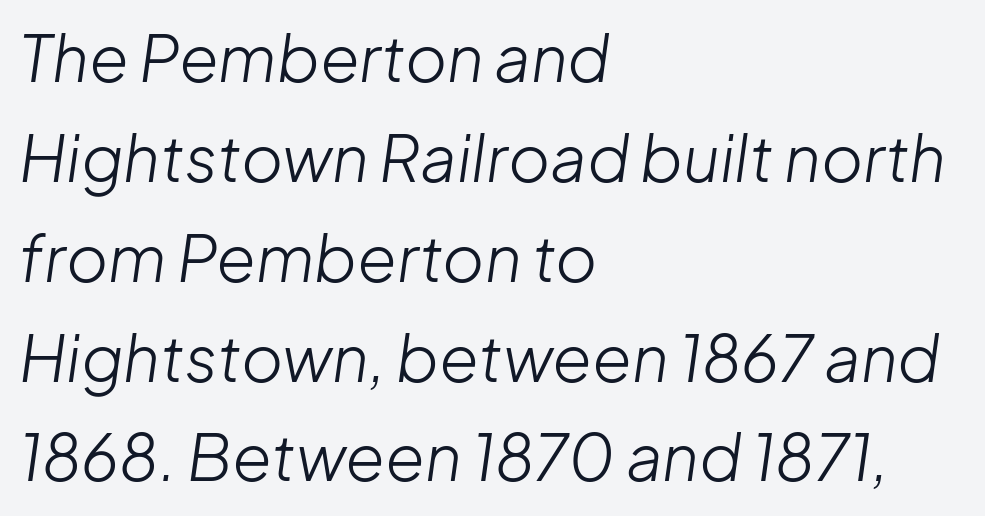
The image shows 64 px light type, italic (leaning right); set left-aligned, normal line spacing (1.56x), normal letter spacing, not underlined; low stroke contrast and a medium x-height.
